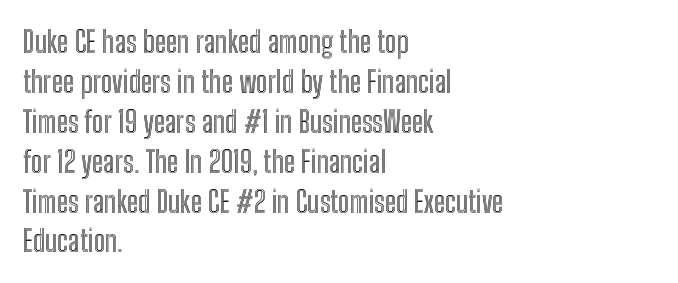
Q: Is the text italic (slanted)? A: No, it is upright.
Q: Is the text underlined? A: No.
Q: How is the paragraph aligned? A: Left-aligned.
Q: Is the spacing between letters normal or unusually wide? A: Normal.
Q: Is the spacing between lines tight, normal or loose? A: Normal.
Q: Width (condensed, normal, or wide)? A: Condensed.
Q: x-height? A: Medium.
Q: Monospaced? A: No.
